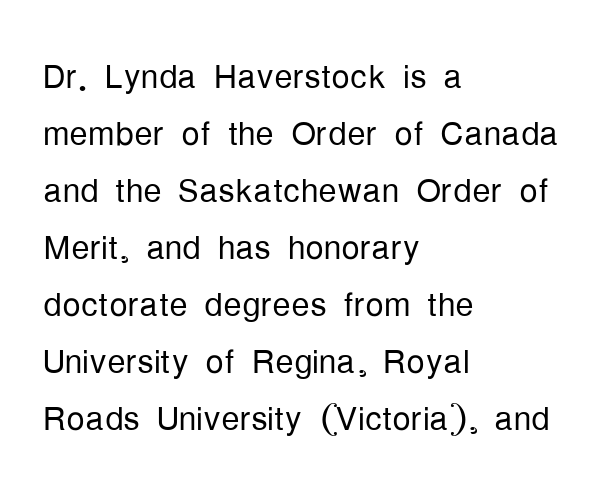
{"serif": "no", "italic": "no", "bold": "no", "weight": "light", "width": "condensed", "stroke_contrast": "low", "x_height": "medium", "monospaced": "no", "underline": "no", "align": "left", "line_spacing_ratio": 1.24, "letter_spacing": "normal", "letter_spacing_em": 0.0, "glyph_px": 46}
